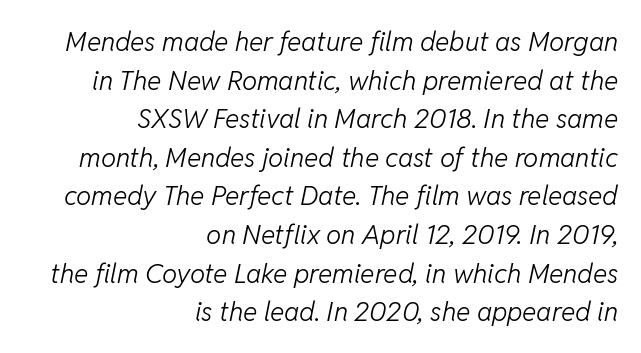
Q: Is the text bold? A: No.
Q: Is the text italic (slanted)? A: Yes, it leans right by about 11 degrees.
Q: Is the text underlined? A: No.
Q: How is the paragraph aligned? A: Right-aligned.
Q: Is the spacing between letters normal or unusually wide? A: Normal.
Q: Is the spacing between lines tight, normal or loose? A: Normal.
